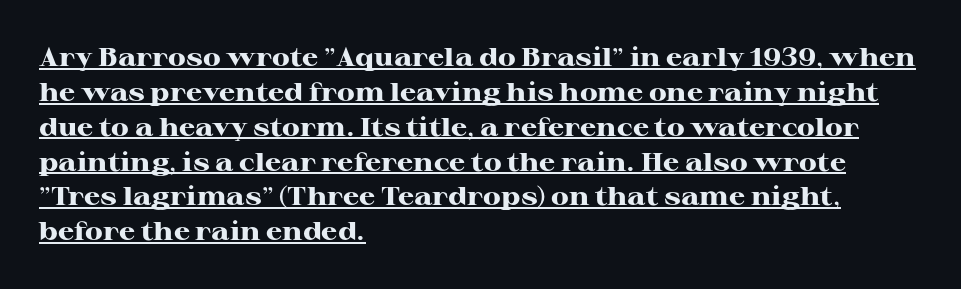
The passage shown is underscored from start to finish. If you drew a line through each stem, it would be perfectly vertical. The rendering uses a moderate line-height, typical for paragraphs. Honestly, the letter spacing is just normal — you wouldn't notice it. Line starts are locked; line ends wander. The strokes are fattened all the way to bold.
